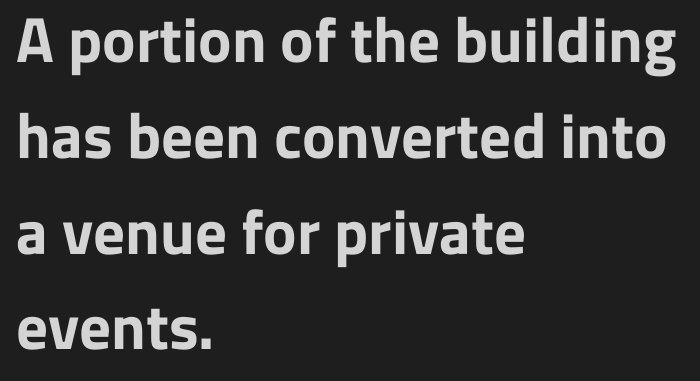
Q: Is the text bold? A: Yes.
Q: Is the text italic (slanted)? A: No, it is upright.
Q: Is the typeface a serif or a sans-serif typeface? A: Sans-serif.
Q: Is the text underlined? A: No.
Q: How is the paragraph aligned? A: Left-aligned.
Q: Is the spacing between letters normal or unusually wide? A: Normal.
Q: Is the spacing between lines tight, normal or loose? A: Normal.
Q: Width (condensed, normal, or wide)? A: Normal.
Q: Stroke contrast? A: Low.
Q: x-height? A: Medium.
Q: Monospaced? A: No.
